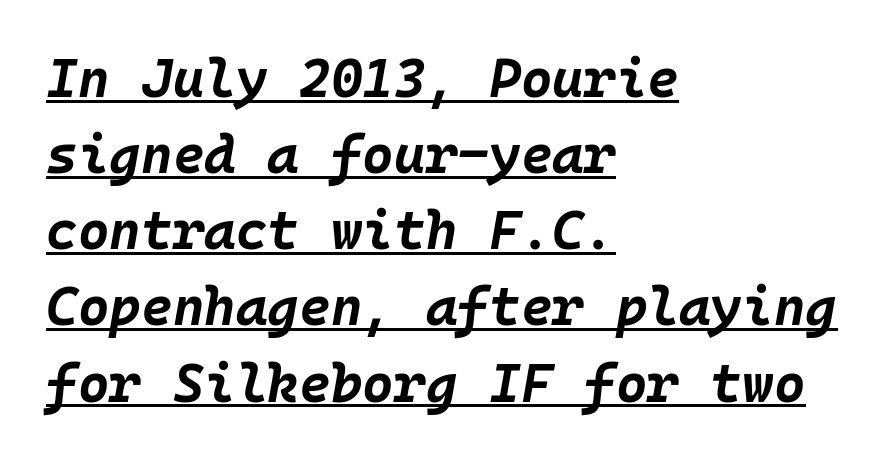
{"italic": "yes", "lean": "right", "slant_degrees": 10, "bold": "yes", "weight": "bold", "width": "normal", "stroke_contrast": "low", "x_height": "large", "monospaced": "yes", "underline": "yes", "align": "left", "line_spacing": "normal", "line_spacing_ratio": 1.41, "letter_spacing": "normal", "letter_spacing_em": 0.0, "glyph_px": 54}
